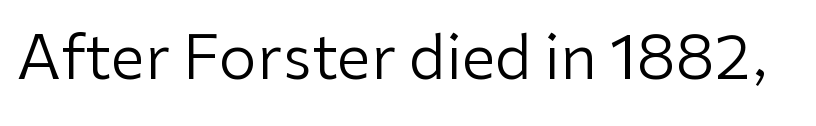
The image shows 61 px regular-weight sans-serif type, upright; set normal letter spacing, not underlined; low stroke contrast and a medium x-height.
